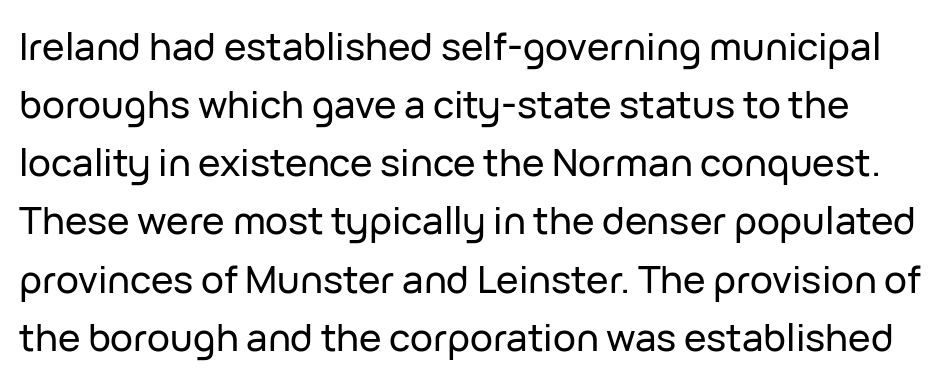
Q: Is the text italic (slanted)? A: No, it is upright.
Q: Is the typeface a serif or a sans-serif typeface? A: Sans-serif.
Q: Is the text underlined? A: No.
Q: Is the spacing between letters normal or unusually wide? A: Normal.
Q: Is the spacing between lines tight, normal or loose? A: Normal.
Q: Width (condensed, normal, or wide)? A: Normal.
Q: Stroke contrast? A: Low.
Q: x-height? A: Medium.
Q: Monospaced? A: No.
